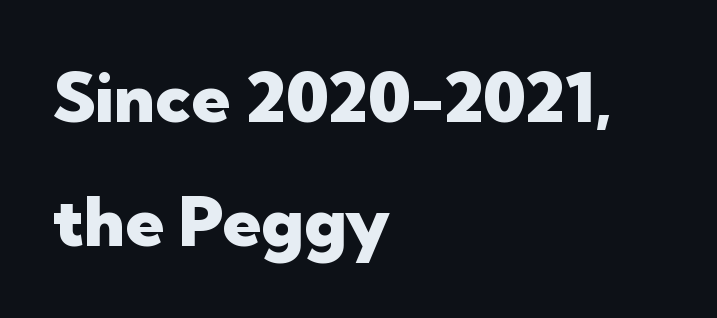
Q: Is the text bold? A: Yes.
Q: Is the text italic (slanted)? A: No, it is upright.
Q: Is the typeface a serif or a sans-serif typeface? A: Sans-serif.
Q: Is the text underlined? A: No.
Q: How is the paragraph aligned? A: Left-aligned.
Q: Is the spacing between letters normal or unusually wide? A: Normal.
Q: Width (condensed, normal, or wide)? A: Normal.
Q: Stroke contrast? A: Low.
Q: x-height? A: Medium.
Q: Monospaced? A: No.
